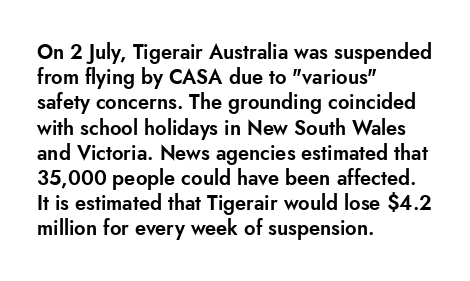
These lines keep a tight, regular rhythm from letter to letter. Successive baselines arrive at the customary interval. Unmarked baselines from the first word to the last. Casual observation: everything's shoved over to the left. This sample uses an upright cut, with every glyph sitting square on the baseline.
